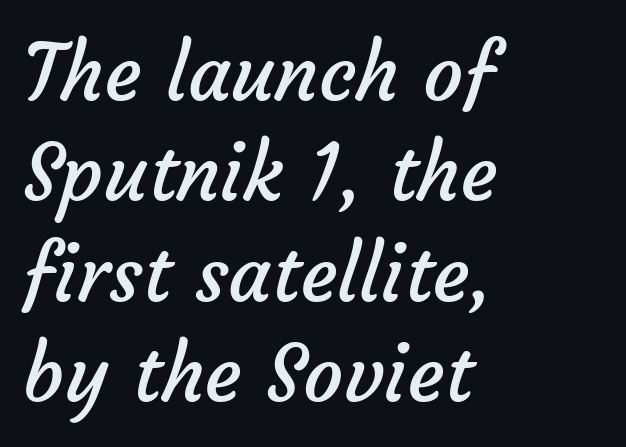
Q: Is the text bold? A: No.
Q: Is the typeface a serif or a sans-serif typeface? A: Sans-serif.
Q: Is the text underlined? A: No.
Q: How is the paragraph aligned? A: Left-aligned.
Q: Is the spacing between letters normal or unusually wide? A: Normal.
Q: Is the spacing between lines tight, normal or loose? A: Normal.
Q: Width (condensed, normal, or wide)? A: Normal.
Q: Stroke contrast? A: Low.
Q: x-height? A: Medium.
Q: Monospaced? A: No.
